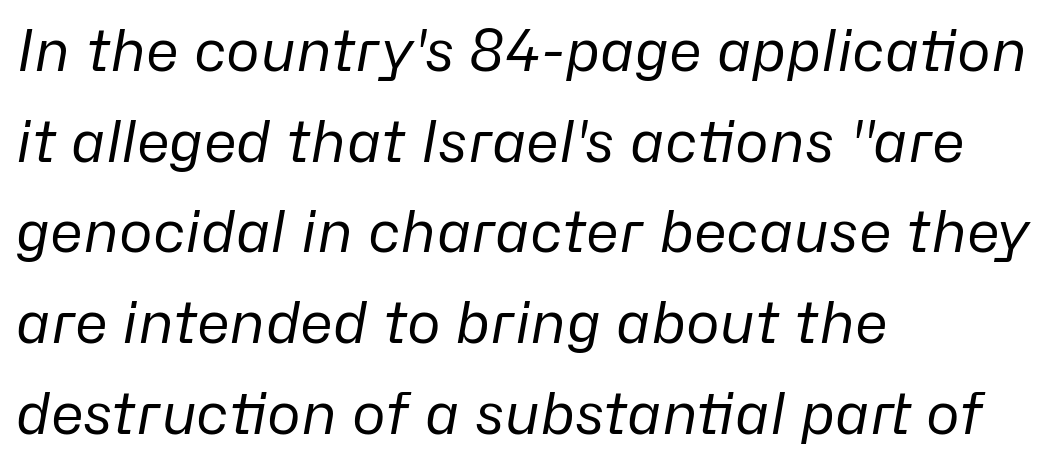
Summary of weight: not heavy and not bold. The block of text has a typical density, with ordinary space between rows. This rendering features lettering with no underline. Which margin do the lines hug? The left one — the right edge is uneven. You could not count columns in this text — the font is proportionally spaced. Designer's note — italics engaged.
